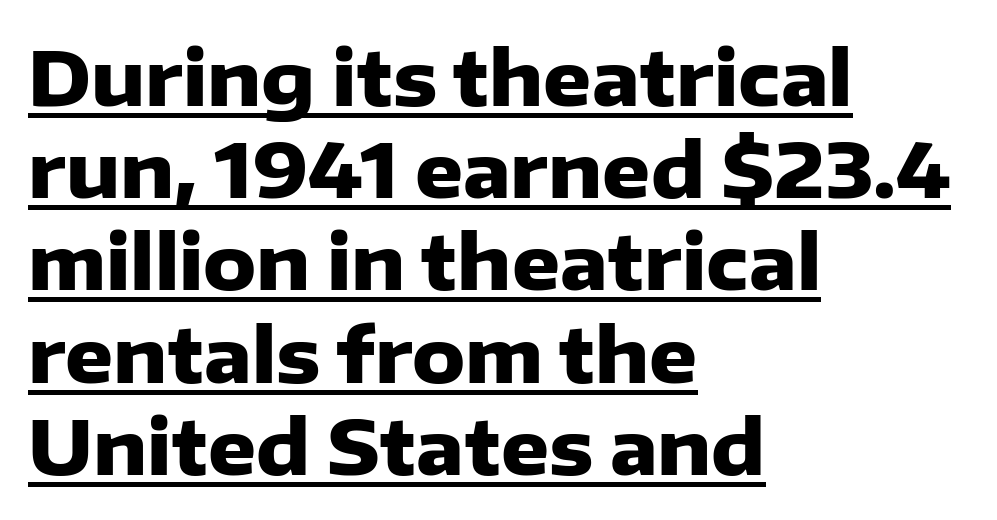
{"serif": "no", "italic": "no", "bold": "yes", "weight": "heavy", "width": "normal", "stroke_contrast": "low", "x_height": "medium", "monospaced": "no", "underline": "yes", "align": "left", "line_spacing_ratio": 1.23, "letter_spacing": "normal", "letter_spacing_em": 0.0, "glyph_px": 75}
